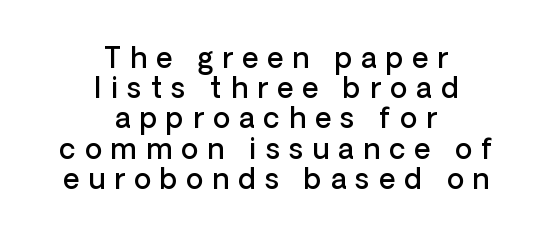
Q: Is the text bold? A: Semi-bold.
Q: Is the text italic (slanted)? A: No, it is upright.
Q: Is the typeface a serif or a sans-serif typeface? A: Sans-serif.
Q: Is the text underlined? A: No.
Q: How is the paragraph aligned? A: Centered.
Q: Is the spacing between letters normal or unusually wide? A: Unusually wide.
Q: Is the spacing between lines tight, normal or loose? A: Tight.
Q: Width (condensed, normal, or wide)? A: Normal.
Q: Stroke contrast? A: Low.
Q: x-height? A: Medium.
Q: Monospaced? A: No.
